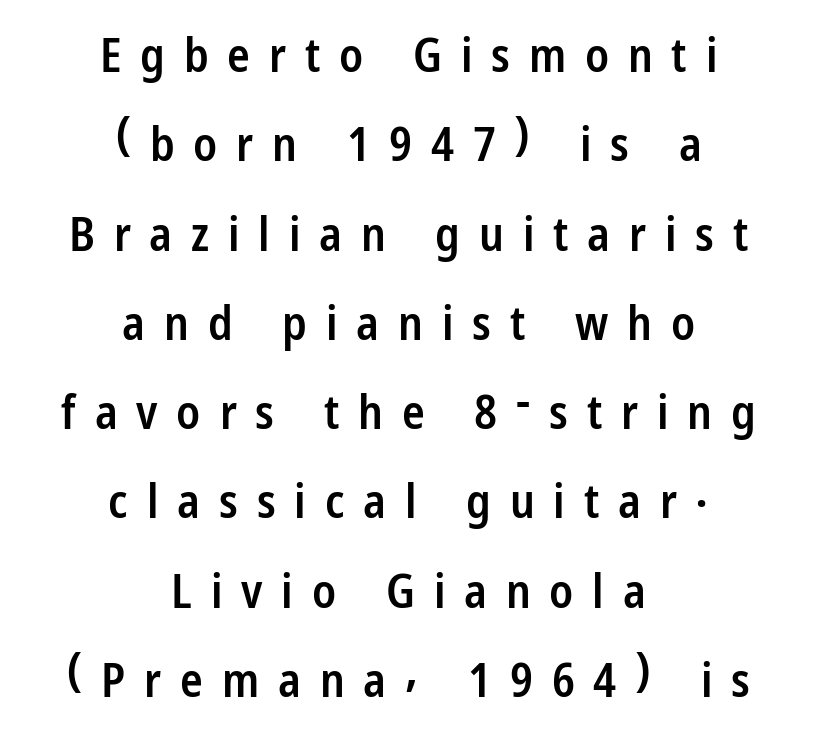
{"serif": "no", "italic": "no", "bold": "semi", "weight": "semibold", "width": "condensed", "stroke_contrast": "low", "x_height": "medium", "monospaced": "no", "underline": "no", "align": "center", "line_spacing": "loose", "line_spacing_ratio": 1.9, "letter_spacing": "wide", "letter_spacing_em": 0.4, "glyph_px": 47}
